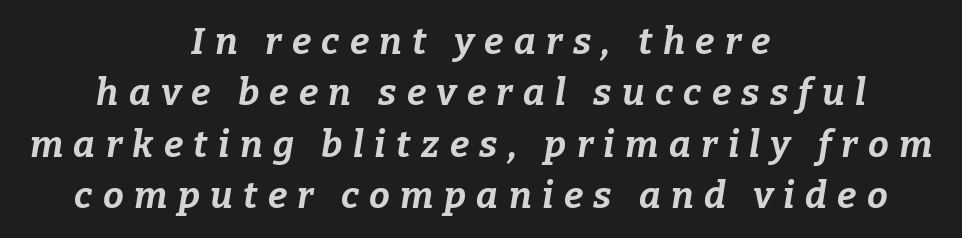
This sample is center-justified, so both line endings float freely. The passage shown stacks its lines at a standard gap. Letter spacing: wide. Do the characters align in a grid? No, the font is proportional. Italic? Definitely — the glyphs are oblique.
